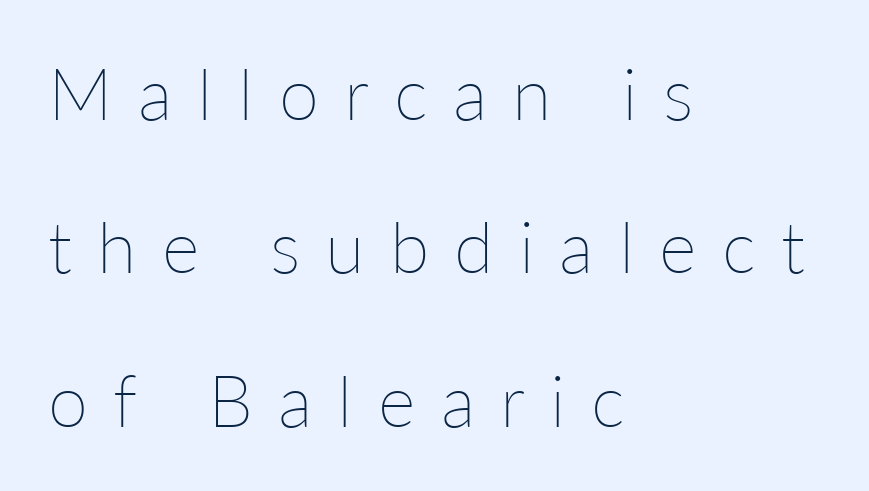
Q: Is the text bold? A: No.
Q: Is the text italic (slanted)? A: No, it is upright.
Q: Is the text underlined? A: No.
Q: How is the paragraph aligned? A: Left-aligned.
Q: Is the spacing between letters normal or unusually wide? A: Unusually wide.
Q: Is the spacing between lines tight, normal or loose? A: Loose.
Q: Width (condensed, normal, or wide)? A: Normal.
Q: Stroke contrast? A: Low.
Q: x-height? A: Medium.
Q: Monospaced? A: No.
